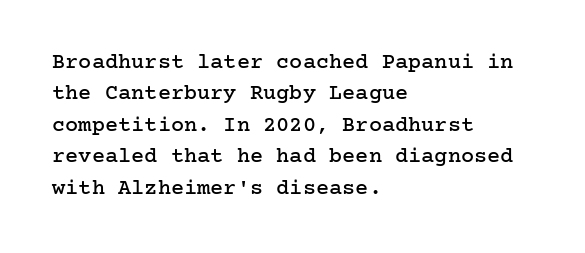
{"italic": "no", "underline": "no", "align": "left", "line_spacing": "normal", "line_spacing_ratio": 1.43, "letter_spacing": "normal", "letter_spacing_em": 0.0, "glyph_px": 22}
